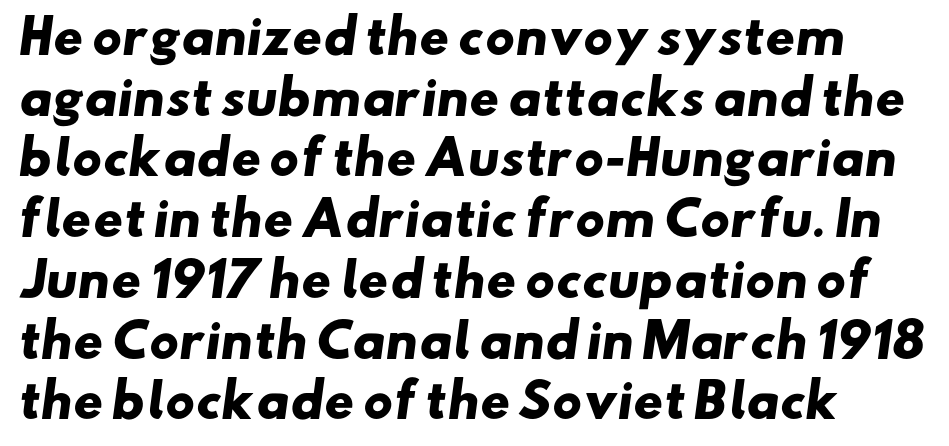
Q: Is the text bold? A: Yes.
Q: Is the typeface a serif or a sans-serif typeface? A: Sans-serif.
Q: Is the text underlined? A: No.
Q: How is the paragraph aligned? A: Left-aligned.
Q: Is the spacing between letters normal or unusually wide? A: Normal.
Q: Is the spacing between lines tight, normal or loose? A: Normal.
Q: Width (condensed, normal, or wide)? A: Wide.
Q: Stroke contrast? A: Low.
Q: x-height? A: Small.
Q: Monospaced? A: No.
